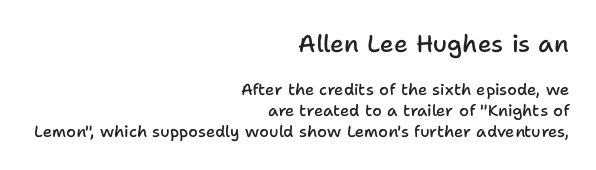
{"italic": "no", "bold": "semi", "underline": "no", "align": "right", "line_spacing": "normal", "line_spacing_ratio": 1.31, "letter_spacing": "normal", "letter_spacing_em": 0.0, "larger_block": "first", "size_ratio": 1.5, "glyph_px": 24}
